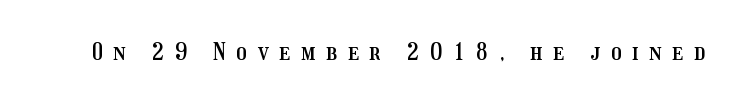
The image shows 23 px text type, upright; set unusually wide letter spacing (+0.47 em), not underlined.
